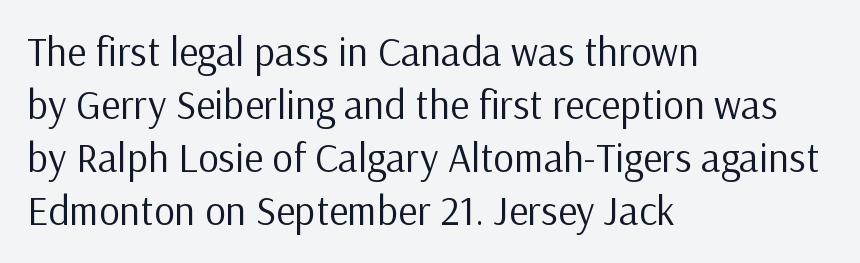
Q: Is the text bold? A: No.
Q: Is the text italic (slanted)? A: No, it is upright.
Q: Is the typeface a serif or a sans-serif typeface? A: Sans-serif.
Q: Is the text underlined? A: No.
Q: How is the paragraph aligned? A: Left-aligned.
Q: Is the spacing between letters normal or unusually wide? A: Normal.
Q: Is the spacing between lines tight, normal or loose? A: Normal.
Q: Width (condensed, normal, or wide)? A: Normal.
Q: Stroke contrast? A: Low.
Q: x-height? A: Medium.
Q: Monospaced? A: No.
